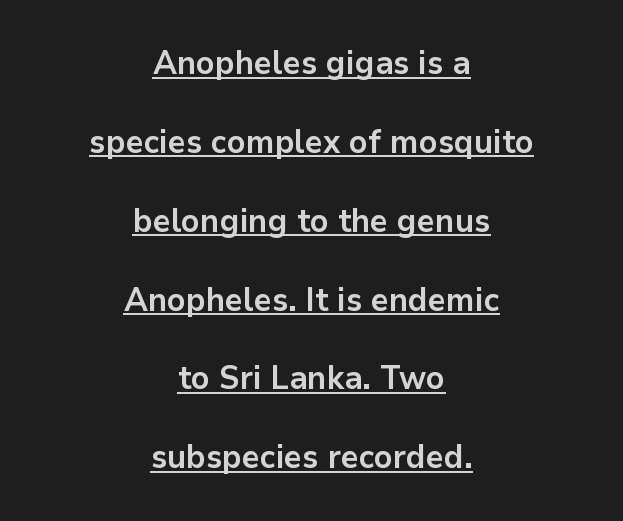
Think of a printed novel: that variable character pitch is what you see here. The vertical gap from one line to the next is large. To sum up the face: it is a sans, with no serifs. If you drew a line through each stem, it would be perfectly vertical. Both edges are ragged and mirror each other, which tells us the setting is centered.
